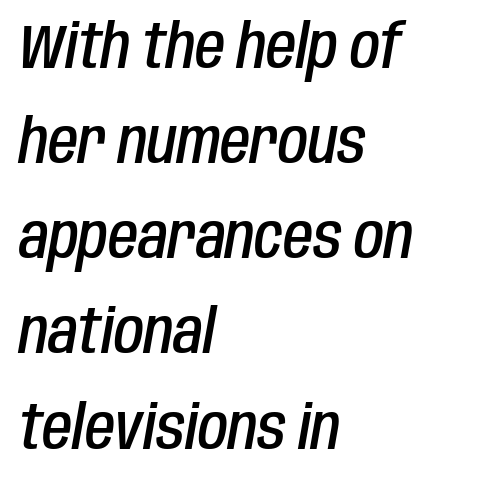
The image shows 61 px semibold, condensed type, italic (leaning right); set left-aligned, normal line spacing (1.56x), normal letter spacing, not underlined; low stroke contrast and a large x-height.
